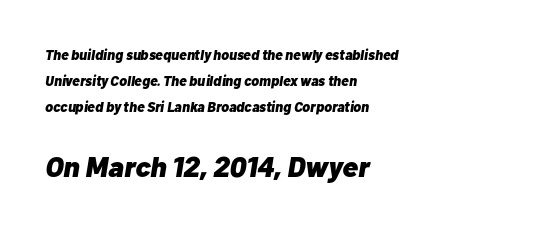
{"italic": "yes", "lean": "right", "slant_degrees": 10, "bold": "yes", "weight": "heavy", "width": "normal", "stroke_contrast": "low", "x_height": "medium", "monospaced": "no", "underline": "no", "align": "left", "line_spacing_ratio": 1.84, "letter_spacing": "normal", "letter_spacing_em": 0.0, "larger_block": "second", "size_ratio": 2.07, "glyph_px": 29}
